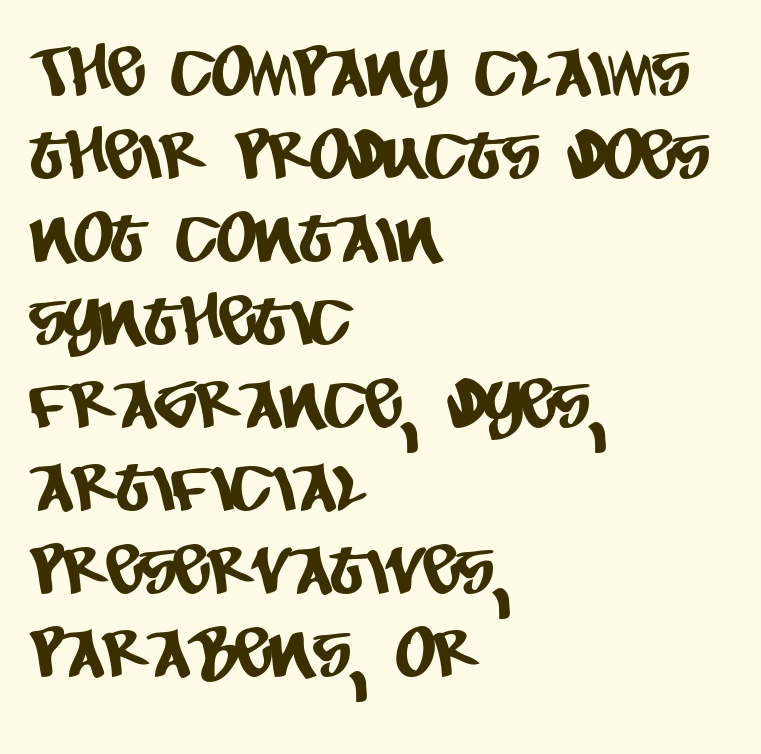
{"serif": "no", "width": "condensed", "stroke_contrast": "low", "x_height": "large", "monospaced": "no", "underline": "no", "align": "left", "line_spacing_ratio": 1.22, "letter_spacing": "normal", "letter_spacing_em": 0.0, "glyph_px": 68}
